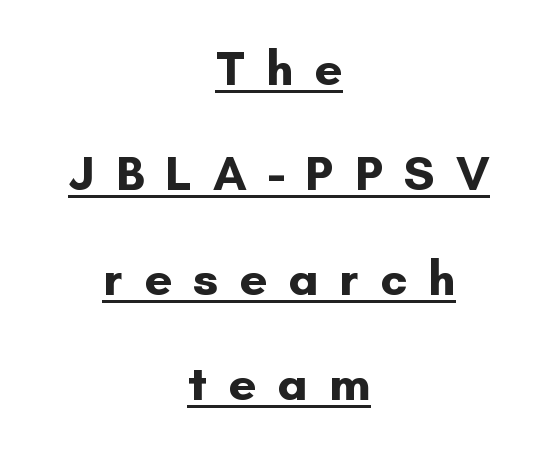
A sans-serif font was chosen for this passage. The lettering stays uniformly vertical, giving the passage a roman look. Here the designer chose a conventional face with non-uniform glyph widths. These words are printed bold, with thick strokes throughout.
